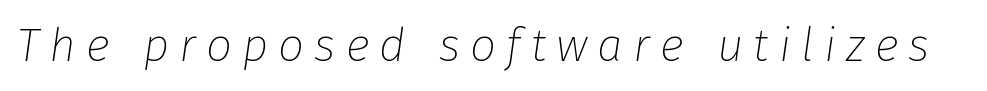
Character widths vary here, with narrow letters taking less room than wide ones. Lines of text with bare space underneath. Is the letter spacing exaggerated? Yes — the characters are pushed far apart. These glyphs show unthickened strokes, regular width or finer. It's the slanting kind of type.
